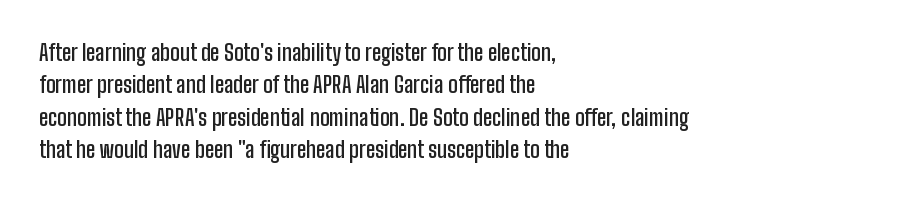
{"italic": "no", "bold": "semi", "underline": "no", "align": "left", "line_spacing": "normal", "line_spacing_ratio": 1.47, "letter_spacing": "normal", "letter_spacing_em": 0.0, "glyph_px": 22}
